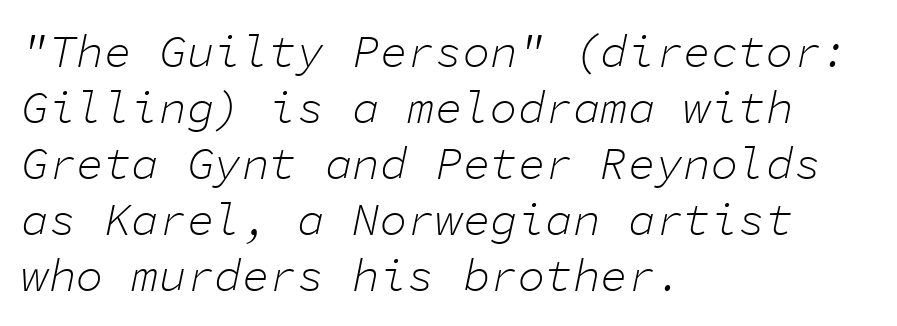
The image shows 46 px light type, italic (leaning right), monospaced; set left-aligned, line spacing 1.22x, normal letter spacing, not underlined; low stroke contrast and a medium x-height.
